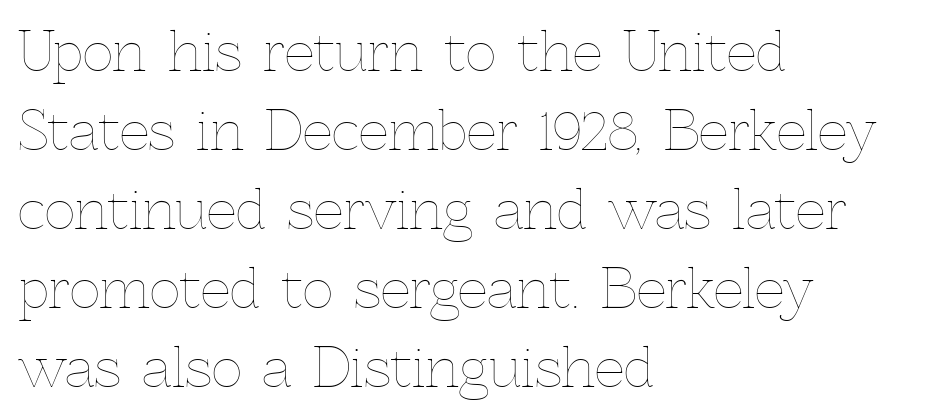
Q: Is the text bold? A: No.
Q: Is the text italic (slanted)? A: No, it is upright.
Q: Is the text underlined? A: No.
Q: How is the paragraph aligned? A: Left-aligned.
Q: Is the spacing between letters normal or unusually wide? A: Normal.
Q: Is the spacing between lines tight, normal or loose? A: Normal.
Q: Width (condensed, normal, or wide)? A: Normal.
Q: x-height? A: Medium.
Q: Monospaced? A: No.
